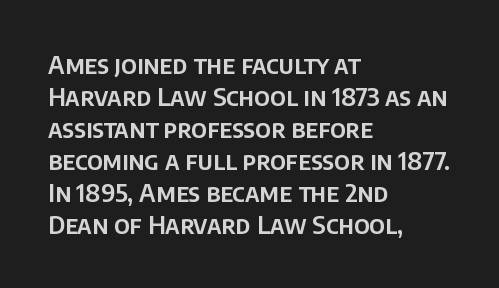
Q: Is the text italic (slanted)? A: No, it is upright.
Q: Is the text underlined? A: No.
Q: How is the paragraph aligned? A: Left-aligned.
Q: Is the spacing between letters normal or unusually wide? A: Normal.
Q: Is the spacing between lines tight, normal or loose? A: Normal.
